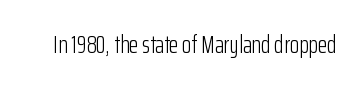
The image shows 24 px text type, upright; set normal letter spacing, not underlined.
